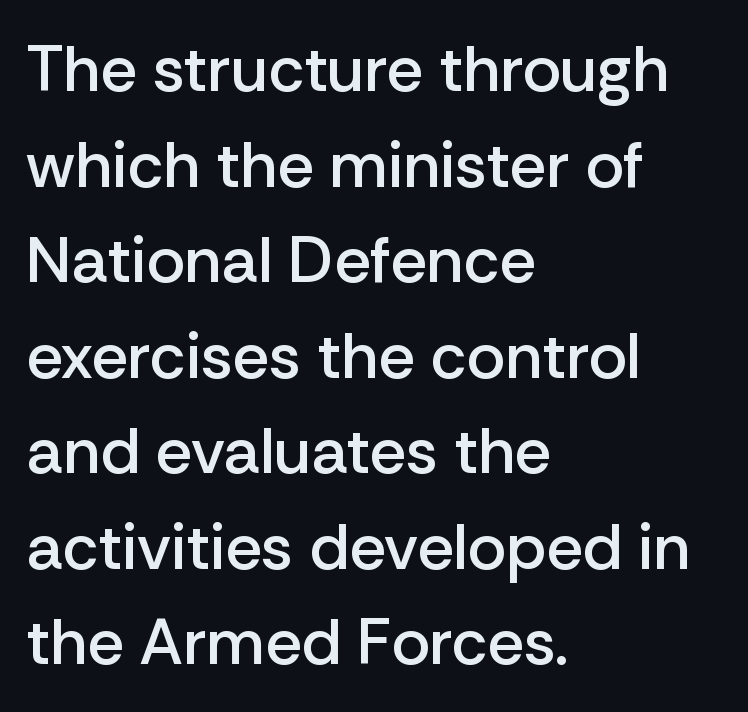
Line spacing here is normal. The passage shown is typed in a proportional face where columns would drift. Style check: upright. Underline: absent.
